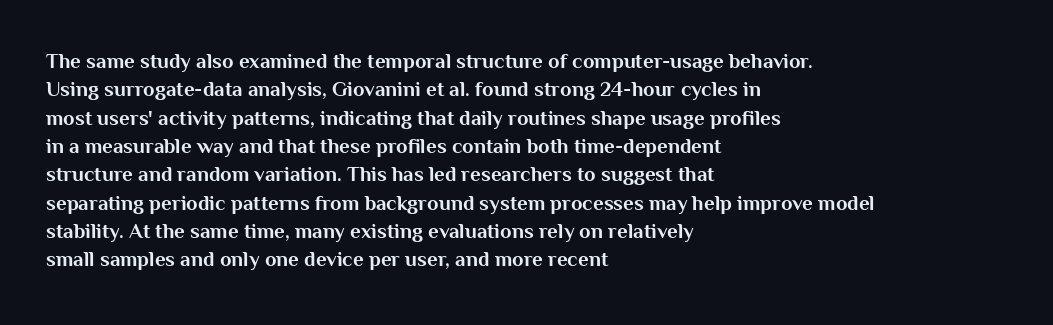
{"italic": "no", "bold": "yes", "underline": "no", "align": "left", "line_spacing": "normal", "line_spacing_ratio": 1.35, "letter_spacing": "normal", "letter_spacing_em": 0.0, "glyph_px": 21}
